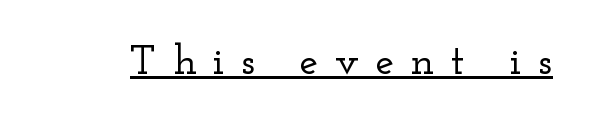
It's the straight-up-and-down kind of type. Display-style spreading of the glyphs; the letterfit is very open. Note the varied advance widths — an 'i' is clearly narrower than an 'm'. This rendering features underlined lettering. The characters display serif detailing at their extremities.
